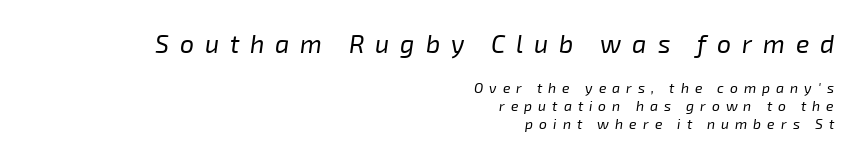
The image shows 25 px text type, italic (leaning right); set right-aligned, normal line spacing (1.26x), unusually wide letter spacing (+0.43 em), not underlined; the first (top) block is 1.79x larger.
